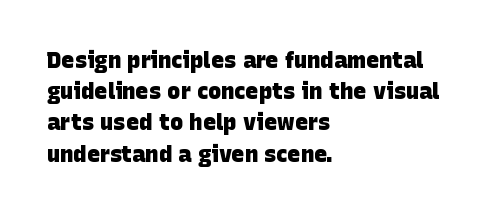
Q: Is the text bold? A: Yes.
Q: Is the text underlined? A: No.
Q: How is the paragraph aligned? A: Left-aligned.
Q: Is the spacing between letters normal or unusually wide? A: Normal.
Q: Is the spacing between lines tight, normal or loose? A: Normal.
